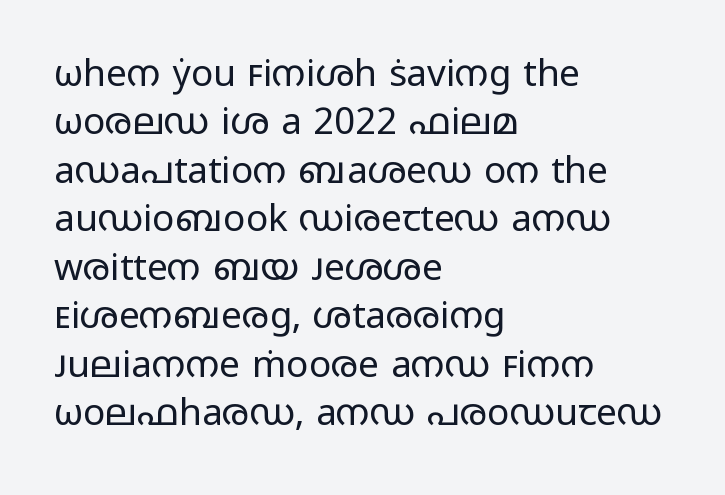
Q: Is the text bold? A: No.
Q: Is the text italic (slanted)? A: No, it is upright.
Q: Is the typeface a serif or a sans-serif typeface? A: Sans-serif.
Q: Is the text underlined? A: No.
Q: How is the paragraph aligned? A: Left-aligned.
Q: Is the spacing between letters normal or unusually wide? A: Normal.
Q: Is the spacing between lines tight, normal or loose? A: Normal.
Q: Width (condensed, normal, or wide)? A: Wide.
Q: Stroke contrast? A: Low.
Q: x-height? A: Medium.
Q: Monospaced? A: No.
